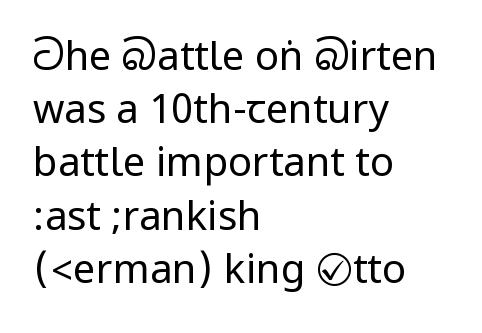
The image shows 40 px regular-weight, condensed sans-serif type, upright; set left-aligned, normal line spacing (1.33x), normal letter spacing, not underlined; low stroke contrast.
